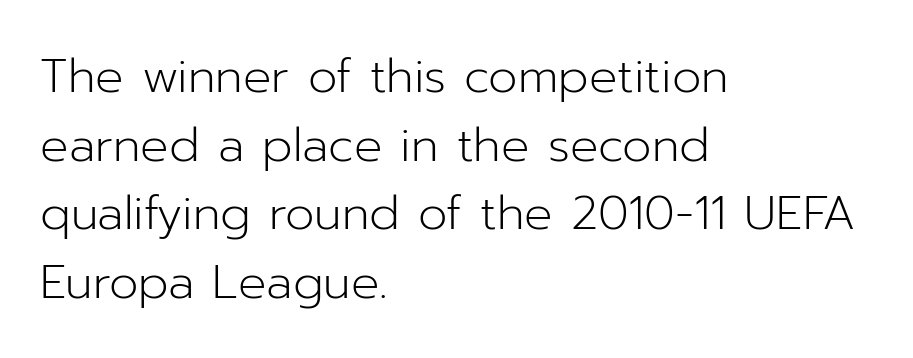
{"serif": "no", "italic": "no", "bold": "no", "weight": "light", "width": "normal", "stroke_contrast": "low", "x_height": "medium", "monospaced": "no", "underline": "no", "align": "left", "line_spacing": "normal", "line_spacing_ratio": 1.46, "letter_spacing": "normal", "letter_spacing_em": 0.0, "glyph_px": 47}
